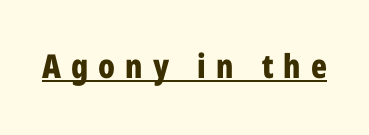
The image shows 33 px bold, condensed sans-serif type, upright; set unusually wide letter spacing (+0.3 em), underlined; low stroke contrast and a medium x-height.
